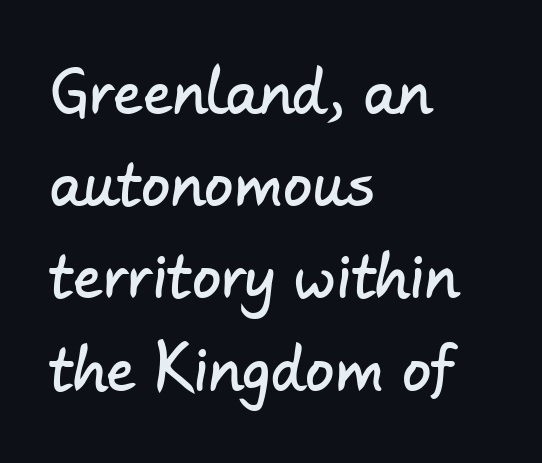
Q: Is the typeface a serif or a sans-serif typeface? A: Sans-serif.
Q: Is the text underlined? A: No.
Q: How is the paragraph aligned? A: Left-aligned.
Q: Is the spacing between letters normal or unusually wide? A: Normal.
Q: Is the spacing between lines tight, normal or loose? A: Normal.
Q: Width (condensed, normal, or wide)? A: Normal.
Q: Stroke contrast? A: Low.
Q: x-height? A: Small.
Q: Monospaced? A: No.
